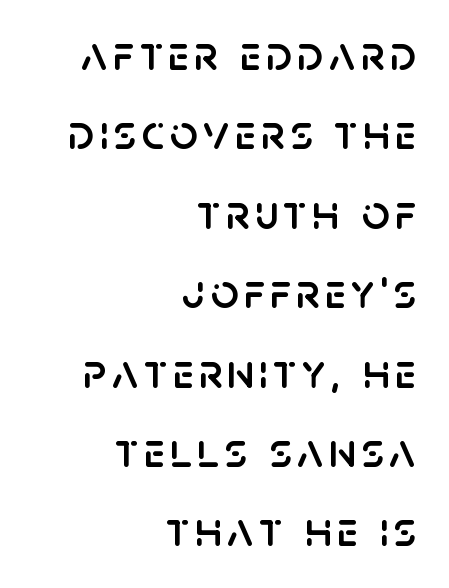
The image shows 49 px sans-serif type, upright; set right-aligned, normal line spacing (1.62x), not underlined; low stroke contrast and a large x-height.
